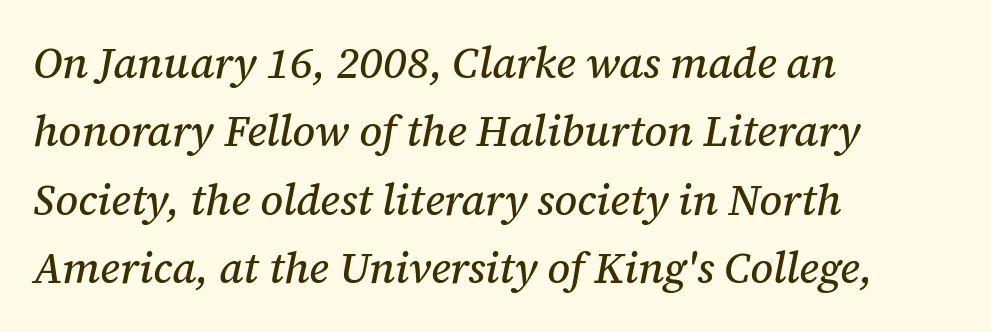
Q: Is the text italic (slanted)? A: Yes, it leans right by about 12 degrees.
Q: Is the typeface a serif or a sans-serif typeface? A: Serif.
Q: Is the text underlined? A: No.
Q: How is the paragraph aligned? A: Left-aligned.
Q: Is the spacing between letters normal or unusually wide? A: Normal.
Q: Is the spacing between lines tight, normal or loose? A: Normal.
Q: Width (condensed, normal, or wide)? A: Normal.
Q: Stroke contrast? A: Medium.
Q: x-height? A: Medium.
Q: Monospaced? A: No.
